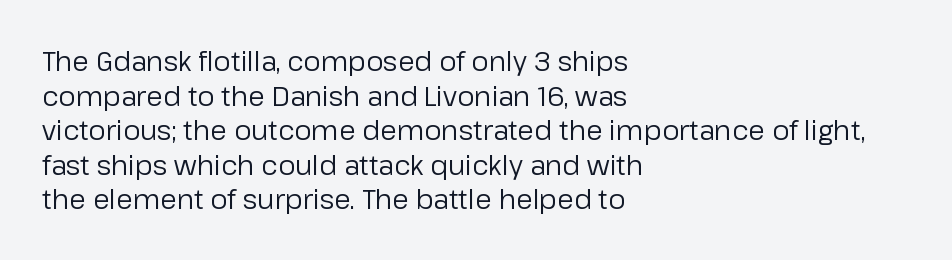
Q: Is the text bold? A: No.
Q: Is the text italic (slanted)? A: No, it is upright.
Q: Is the text underlined? A: No.
Q: How is the paragraph aligned? A: Left-aligned.
Q: Is the spacing between letters normal or unusually wide? A: Normal.
Q: Is the spacing between lines tight, normal or loose? A: Normal.
